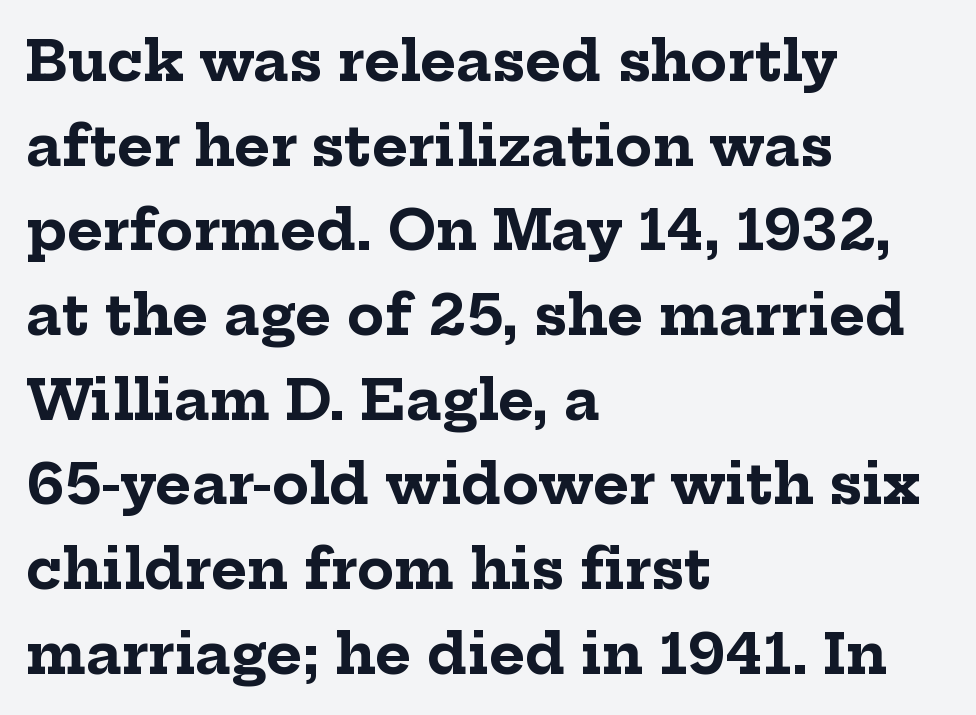
The image shows 55 px bold serif type, upright; set left-aligned, normal line spacing (1.54x), normal letter spacing, not underlined; low stroke contrast and a medium x-height.
